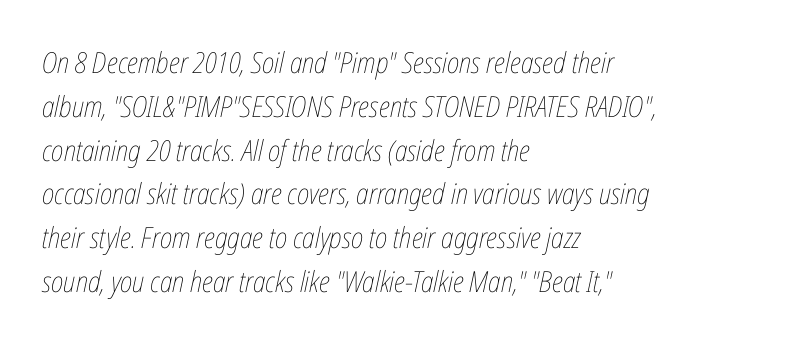
Q: Is the text bold? A: No.
Q: Is the text italic (slanted)? A: Yes, it leans right by about 12 degrees.
Q: Is the text underlined? A: No.
Q: How is the paragraph aligned? A: Left-aligned.
Q: Is the spacing between letters normal or unusually wide? A: Normal.
Q: Is the spacing between lines tight, normal or loose? A: Normal.
Q: Width (condensed, normal, or wide)? A: Condensed.
Q: Stroke contrast? A: Low.
Q: x-height? A: Medium.
Q: Monospaced? A: No.
